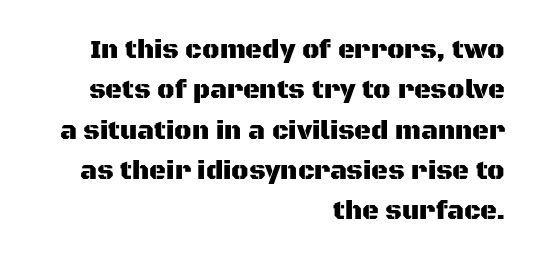
The image shows 26 px text type, upright; set right-aligned, normal line spacing (1.55x), normal letter spacing, not underlined.
